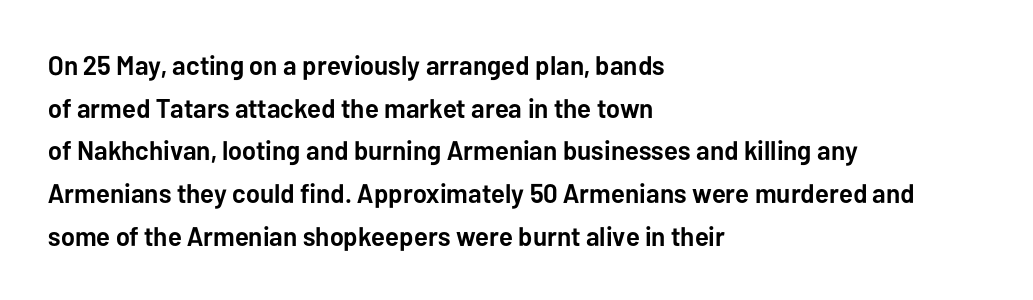
Typesetter's note: full bold, strokes at maximum text heaviness. Compared with typical paragraphs, the rows here are spaced about the same. Layout note: lines flush left. The passage shown is not underscored anywhere.
